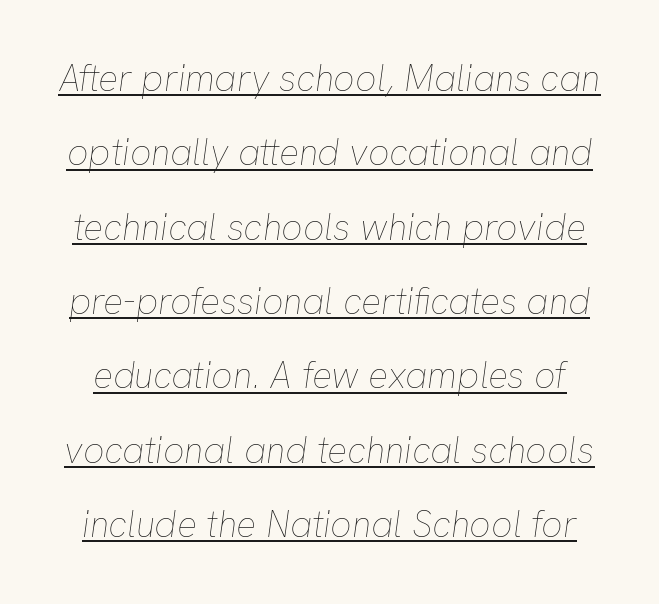
{"italic": "yes", "lean": "right", "slant_degrees": 8, "bold": "no", "weight": "thin", "width": "normal", "stroke_contrast": "low", "x_height": "medium", "monospaced": "no", "underline": "yes", "line_spacing": "loose", "line_spacing_ratio": 2.01, "letter_spacing": "normal", "letter_spacing_em": 0.0, "glyph_px": 37}
